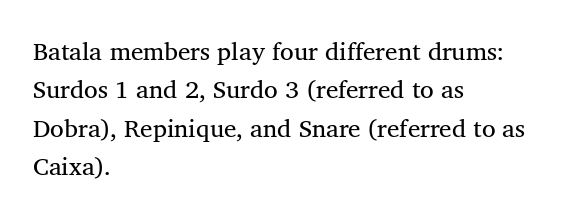
{"bold": "no", "underline": "no", "align": "left", "line_spacing": "normal", "line_spacing_ratio": 1.54, "letter_spacing": "normal", "letter_spacing_em": 0.0, "glyph_px": 25}
